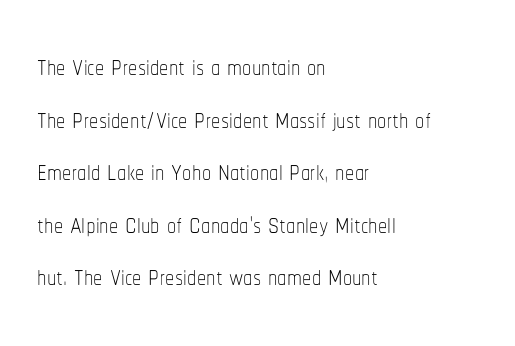
{"italic": "no", "bold": "no", "weight": "thin", "width": "condensed", "stroke_contrast": "low", "x_height": "medium", "monospaced": "no", "underline": "no", "align": "left", "line_spacing": "normal", "line_spacing_ratio": 1.42, "letter_spacing": "normal", "letter_spacing_em": 0.0, "glyph_px": 37}
